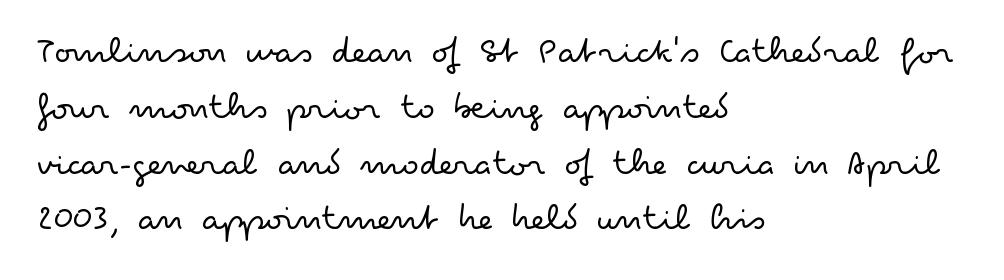
The image shows 39 px light, wide sans-serif type, upright; set left-aligned, normal line spacing (1.43x), normal letter spacing, not underlined; low stroke contrast and a small x-height.
